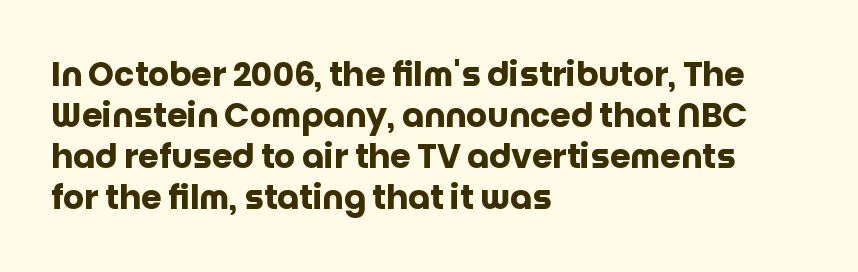
The image shows 33 px heavy sans-serif type, upright; set left-aligned, line spacing 1.24x, normal letter spacing, not underlined; low stroke contrast and a large x-height.
